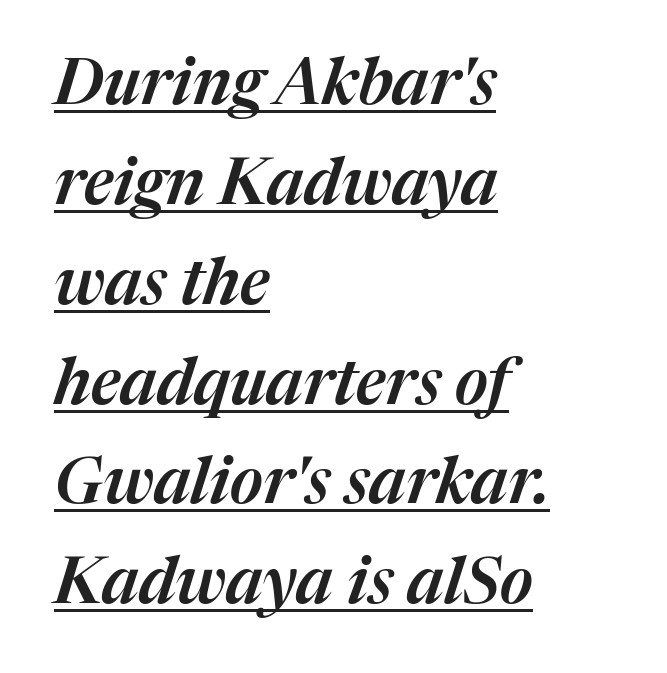
{"italic": "yes", "lean": "right", "slant_degrees": 17, "width": "normal", "stroke_contrast": "medium", "x_height": "medium", "monospaced": "no", "underline": "yes", "align": "left", "line_spacing": "normal", "line_spacing_ratio": 1.56, "letter_spacing": "normal", "letter_spacing_em": 0.0, "glyph_px": 64}
